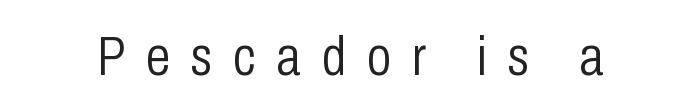
The image shows 56 px light, condensed sans-serif type, upright; set unusually wide letter spacing (+0.37 em), not underlined; low stroke contrast and a medium x-height.
